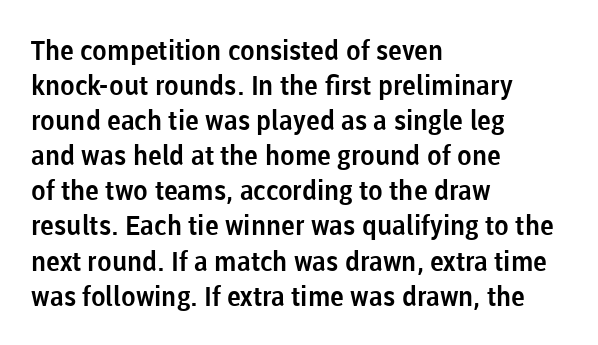
Q: Is the text italic (slanted)? A: No, it is upright.
Q: Is the text underlined? A: No.
Q: How is the paragraph aligned? A: Left-aligned.
Q: Is the spacing between letters normal or unusually wide? A: Normal.
Q: Is the spacing between lines tight, normal or loose? A: Normal.
